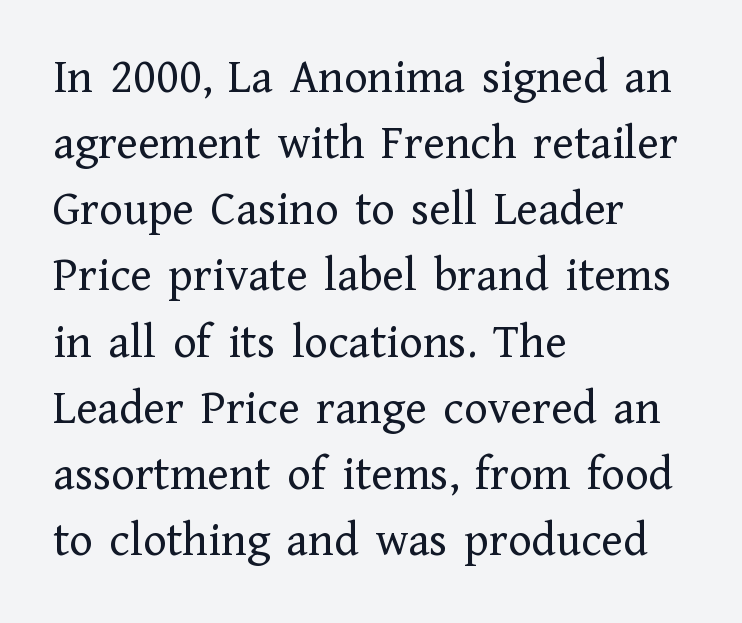
{"serif": "yes", "italic": "no", "bold": "no", "weight": "regular", "width": "normal", "stroke_contrast": "low", "x_height": "medium", "monospaced": "no", "underline": "no", "align": "left", "line_spacing": "normal", "line_spacing_ratio": 1.35, "letter_spacing": "normal", "letter_spacing_em": 0.0, "glyph_px": 49}
